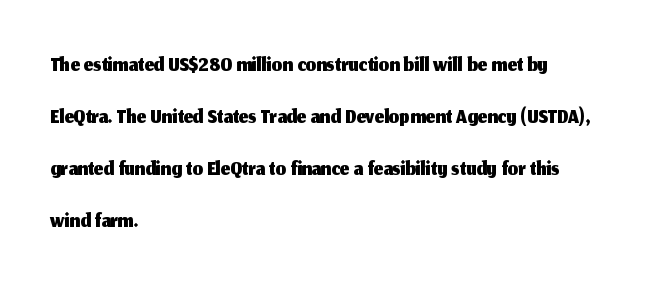
{"serif": "no", "italic": "no", "width": "normal", "stroke_contrast": "medium", "x_height": "medium", "monospaced": "no", "underline": "no", "align": "left", "line_spacing": "normal", "line_spacing_ratio": 1.58, "letter_spacing": "normal", "letter_spacing_em": 0.0, "glyph_px": 33}
